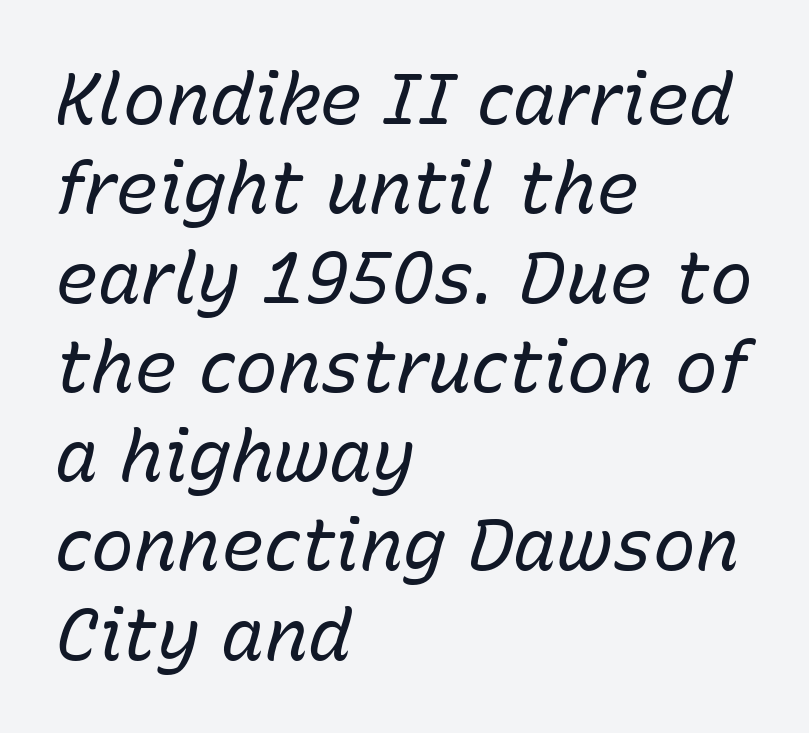
The passage shown is typed in a proportional face where columns would drift. Each line starts at the same left margin while the right side varies. The passage shown leans; its letterforms are oblique. The foot of each line stays bare and open. Words appear dense and cohesive because spacing is normal.
